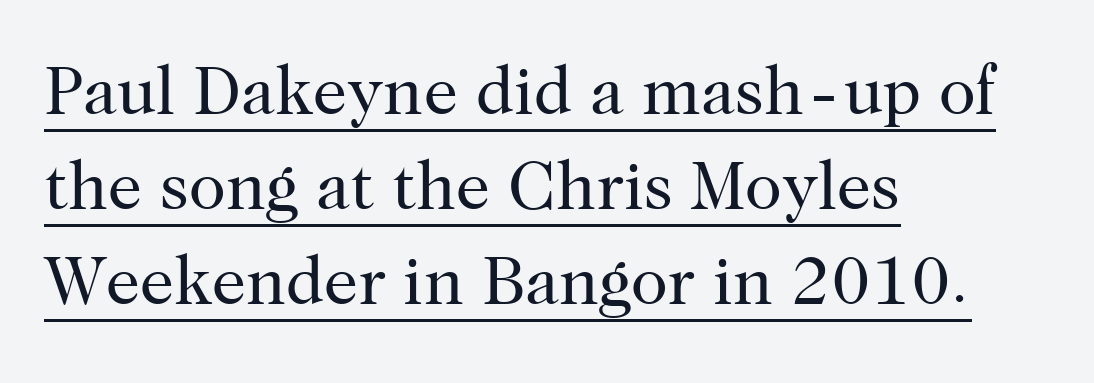
The image shows 68 px regular-weight serif type, upright; set left-aligned, normal line spacing (1.4x), normal letter spacing, underlined; high stroke contrast and a medium x-height.
